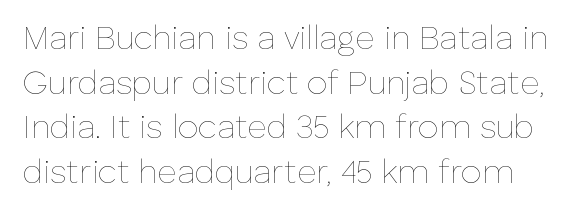
The image shows 33 px thin type, upright; set normal line spacing (1.35x), normal letter spacing, not underlined; low stroke contrast and a medium x-height.
